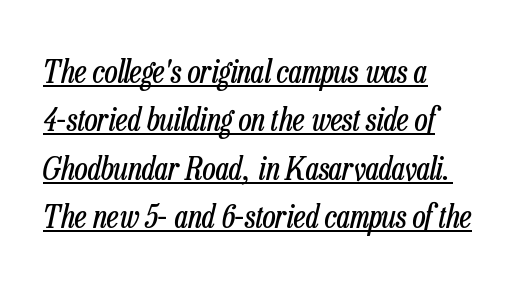
The line texture is even and compact thanks to regular tracking. The typesetting does not lean heavy: it is not bold. The rows are spaced the way most documents space them. Line beginnings align vertically; line endings do not.
